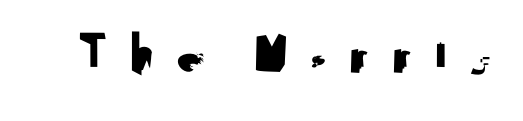
Proportional: the letters do not fall into vertical columns. Nothing sits at the stroke ends, so this counts as sans-serif. The typography opts for an upright posture over an oblique one. In terms of letterspacing, this is a distinctly airy, spread setting. Descenders are the only things crossing below the line.
